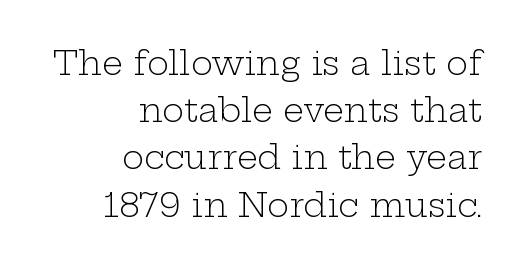
You can tell from the footed stems that serif type was used. Every row of glyphs terminates at an identical x-position on the right. The gaps between neighbouring characters are ordinary and unremarkable. The letters advance in unequal steps, a hallmark of proportional type. Every stem runs plumb, perpendicular to the baseline.
